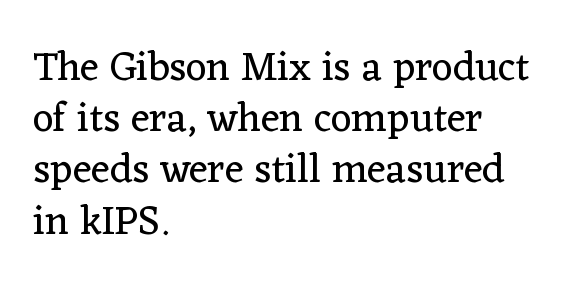
The letters stand straight up with perfectly vertical stems. The passage shown is typed in a proportional face where columns would drift. Observe the serifs anchoring each vertical stroke in this sample. Look at the tracking — it's just the regular setting, nothing added. The specimen omits any rule beneath the text block's lines. The paragraph has a hard left edge and a soft right edge.
